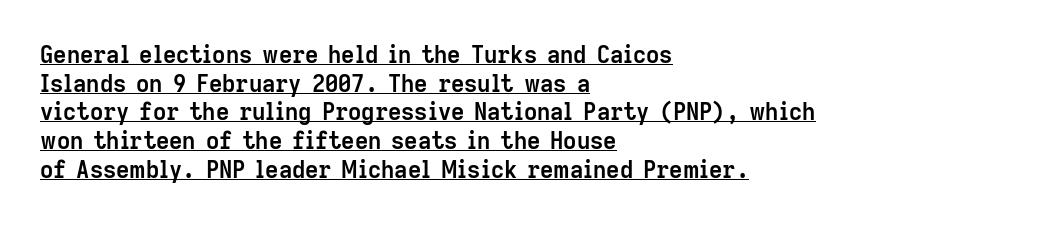
The image shows 23 px bold type, upright; set left-aligned, normal line spacing (1.25x), normal letter spacing, underlined.
